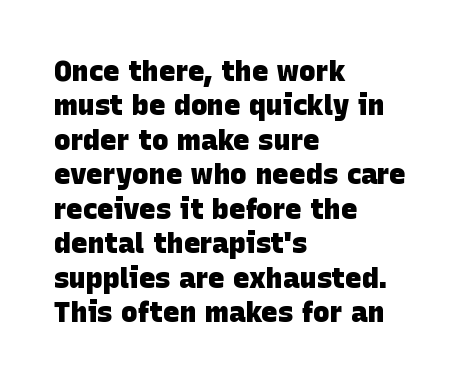
Look at the bottom of the vertical strokes: they stop flat, with no serifs. Think of a printed novel: that variable character pitch is what you see here. These lines stack with their left ends in a neat column. Has an underline been added? It has not.
